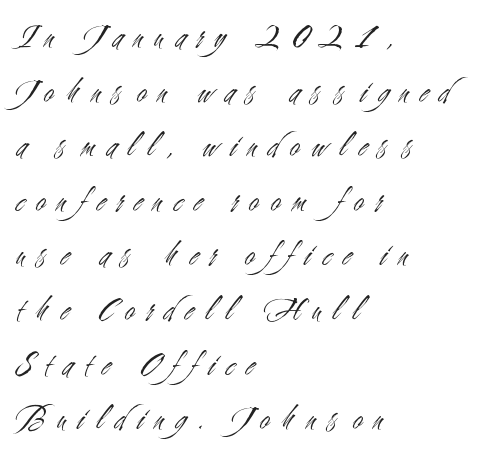
Q: Is the text bold? A: No.
Q: Is the text italic (slanted)? A: Yes.
Q: Is the typeface a serif or a sans-serif typeface? A: Sans-serif.
Q: Is the text underlined? A: No.
Q: How is the paragraph aligned? A: Left-aligned.
Q: Is the spacing between letters normal or unusually wide? A: Unusually wide.
Q: Is the spacing between lines tight, normal or loose? A: Normal.
Q: Width (condensed, normal, or wide)? A: Condensed.
Q: Stroke contrast? A: Medium.
Q: x-height? A: Small.
Q: Monospaced? A: No.
